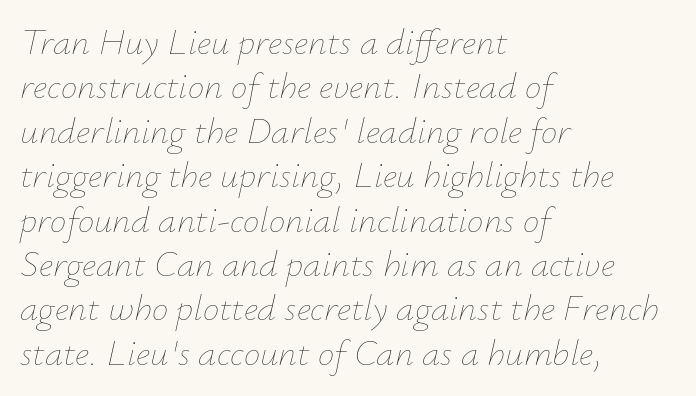
Q: Is the text bold? A: No.
Q: Is the text italic (slanted)? A: Yes, it leans right by about 12 degrees.
Q: Is the text underlined? A: No.
Q: How is the paragraph aligned? A: Left-aligned.
Q: Is the spacing between letters normal or unusually wide? A: Normal.
Q: Width (condensed, normal, or wide)? A: Normal.
Q: Stroke contrast? A: Low.
Q: x-height? A: Small.
Q: Monospaced? A: No.
